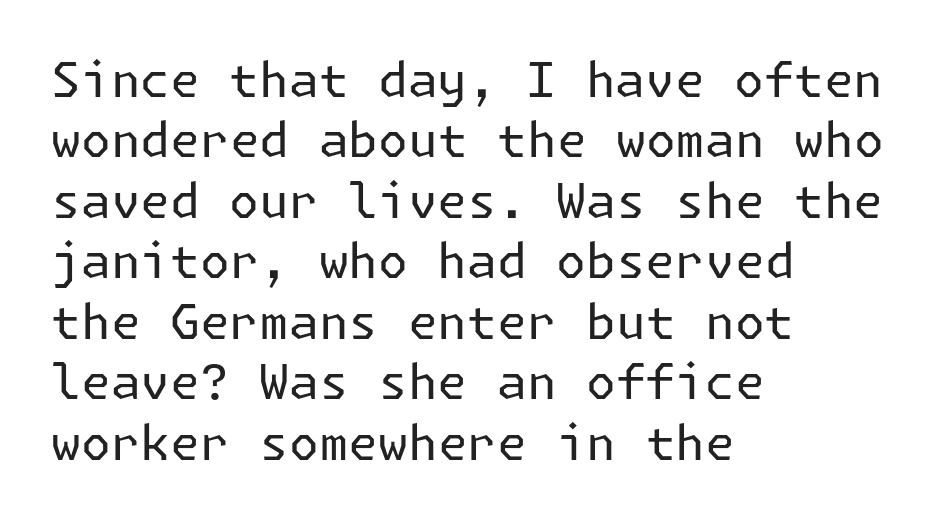
The image shows 48 px regular-weight sans-serif type, upright; set left-aligned, normal line spacing (1.26x), normal letter spacing, not underlined; low stroke contrast and a medium x-height.
